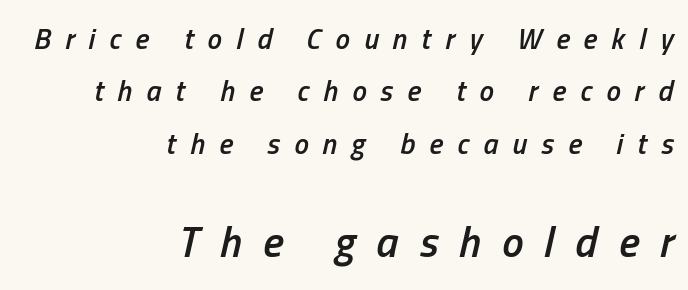
The image shows 43 px semibold, condensed type, italic (leaning right); set right-aligned, line spacing 1.81x, unusually wide letter spacing (+0.49 em), not underlined; the second (bottom) block is 1.48x larger; low stroke contrast and a medium x-height.
